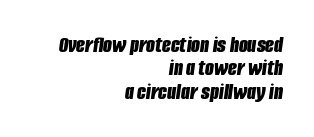
The image shows 23 px bold type, italic (leaning right); set right-aligned, tight line spacing (1.02x), normal letter spacing, not underlined.
